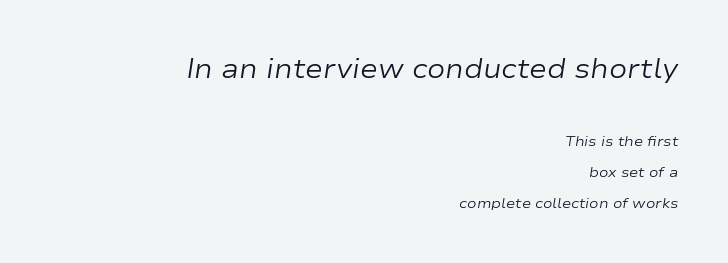
The space directly below the letters is spotless. The whole block is typeset with a tilt. A great deal of white space separates one row of letters from the next. Think standard paragraph weight, or any step lighter than that. No extra tracking has been applied to these lines. Which margin do the lines hug? The right one — the left edge is uneven.
